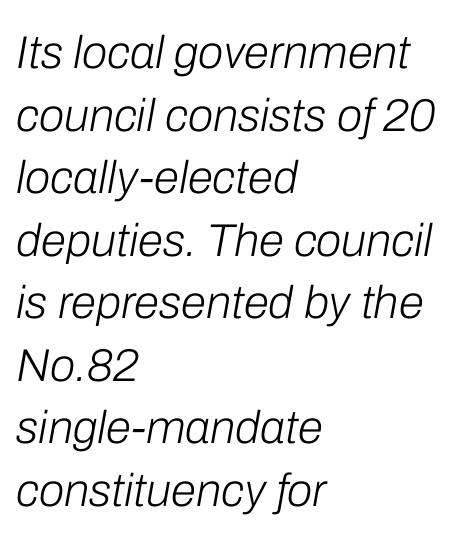
Q: Is the text bold? A: No.
Q: Is the text italic (slanted)? A: Yes, it leans right by about 10 degrees.
Q: Is the text underlined? A: No.
Q: How is the paragraph aligned? A: Left-aligned.
Q: Is the spacing between letters normal or unusually wide? A: Normal.
Q: Is the spacing between lines tight, normal or loose? A: Normal.
Q: Width (condensed, normal, or wide)? A: Normal.
Q: Stroke contrast? A: Low.
Q: x-height? A: Medium.
Q: Monospaced? A: No.
